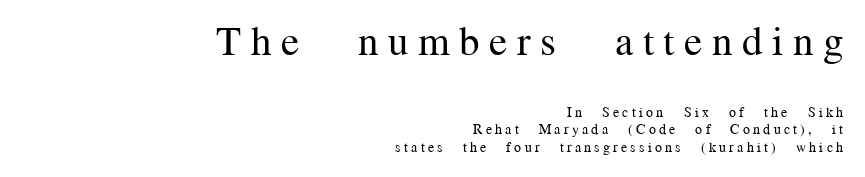
The image shows 41 px regular-weight serif type, upright; set right-aligned, line spacing 1.23x, unusually wide letter spacing (+0.23 em), not underlined; the first (top) block is 2.93x larger; medium stroke contrast and a medium x-height.
